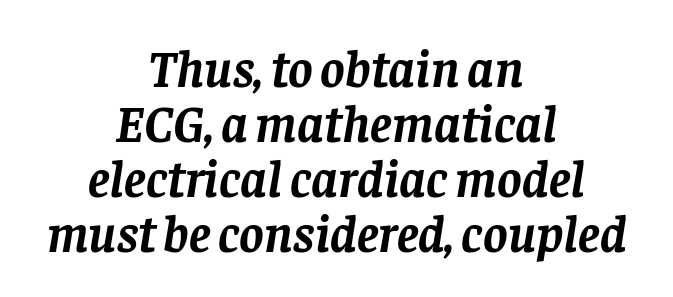
Q: Is the text bold? A: Yes.
Q: Is the text italic (slanted)? A: Yes, it leans right by about 8 degrees.
Q: Is the typeface a serif or a sans-serif typeface? A: Serif.
Q: Is the text underlined? A: No.
Q: How is the paragraph aligned? A: Centered.
Q: Is the spacing between letters normal or unusually wide? A: Normal.
Q: Is the spacing between lines tight, normal or loose? A: Tight.
Q: Width (condensed, normal, or wide)? A: Normal.
Q: Stroke contrast? A: Low.
Q: x-height? A: Large.
Q: Monospaced? A: No.
